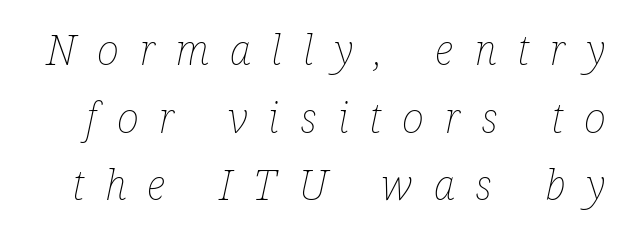
The image shows 42 px thin, condensed type, italic (leaning right); set normal line spacing (1.61x), unusually wide letter spacing (+0.5 em), not underlined; low stroke contrast and a medium x-height.
